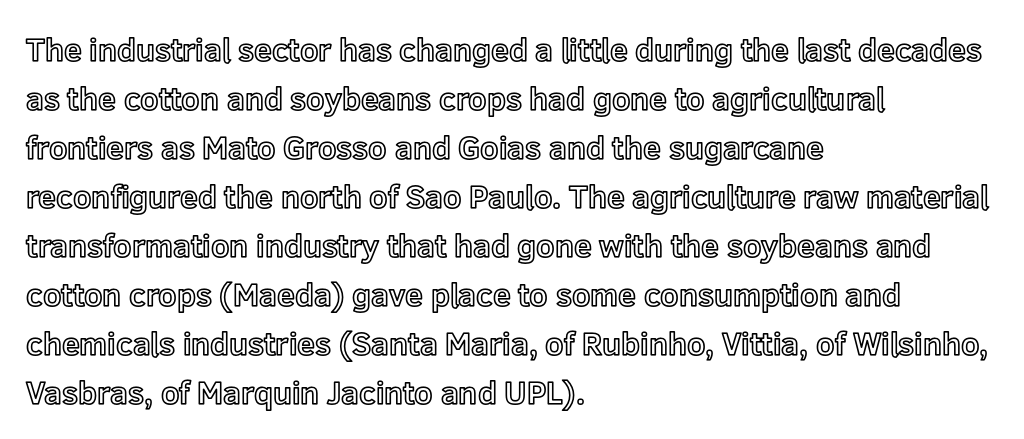
The image shows 32 px text type, upright; set left-aligned, normal line spacing (1.53x), normal letter spacing, not underlined; a medium x-height.
